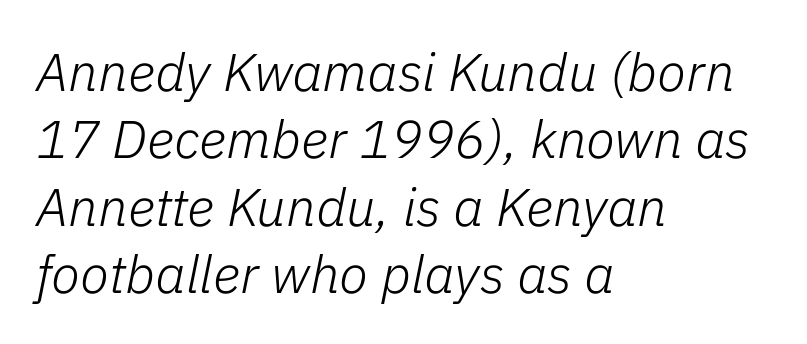
The image shows 53 px light type, italic (leaning right); set left-aligned, normal line spacing (1.27x), normal letter spacing, not underlined; low stroke contrast and a medium x-height.
